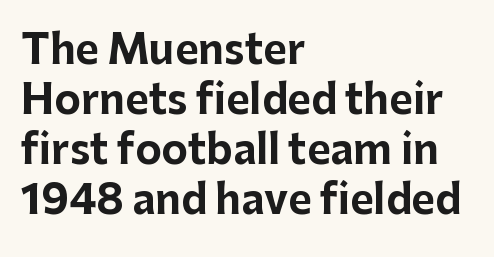
{"serif": "no", "italic": "no", "bold": "yes", "weight": "bold", "width": "normal", "stroke_contrast": "low", "x_height": "medium", "monospaced": "no", "underline": "no", "align": "left", "line_spacing": "normal", "line_spacing_ratio": 1.25, "letter_spacing": "normal", "letter_spacing_em": 0.0, "glyph_px": 40}
